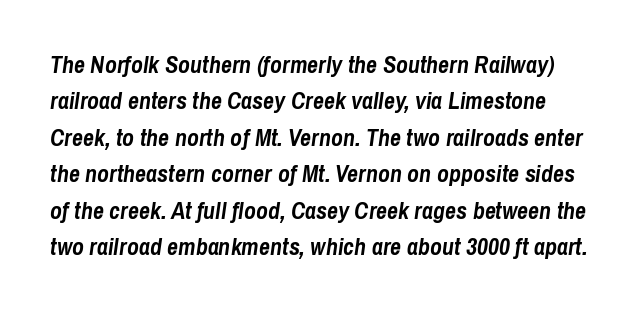
Q: Is the text bold? A: Yes.
Q: Is the text italic (slanted)? A: Yes, it leans right by about 8 degrees.
Q: Is the text underlined? A: No.
Q: Is the spacing between letters normal or unusually wide? A: Normal.
Q: Is the spacing between lines tight, normal or loose? A: Normal.
